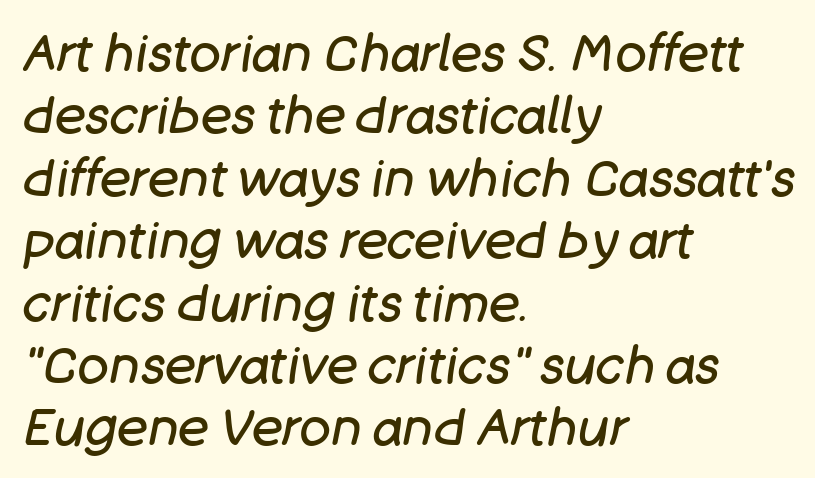
{"italic": "yes", "lean": "right", "slant_degrees": 11, "bold": "no", "weight": "regular", "width": "normal", "stroke_contrast": "low", "x_height": "large", "monospaced": "no", "underline": "no", "align": "left", "line_spacing_ratio": 1.2, "letter_spacing": "normal", "letter_spacing_em": 0.0, "glyph_px": 52}
